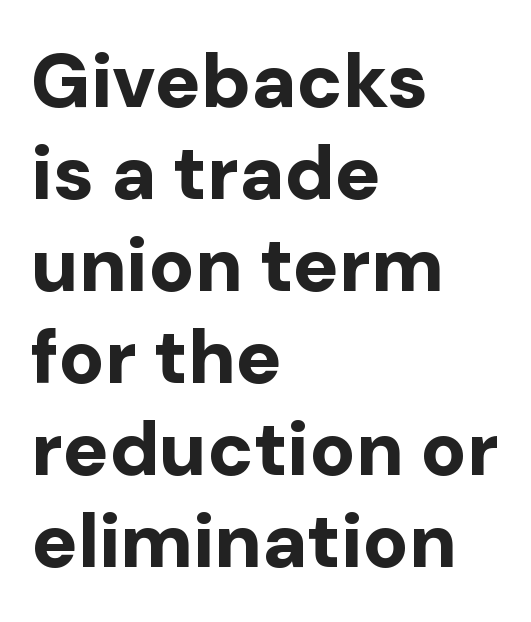
The image shows 76 px bold sans-serif type, upright; set left-aligned, line spacing 1.21x, normal letter spacing, not underlined; low stroke contrast and a medium x-height.
